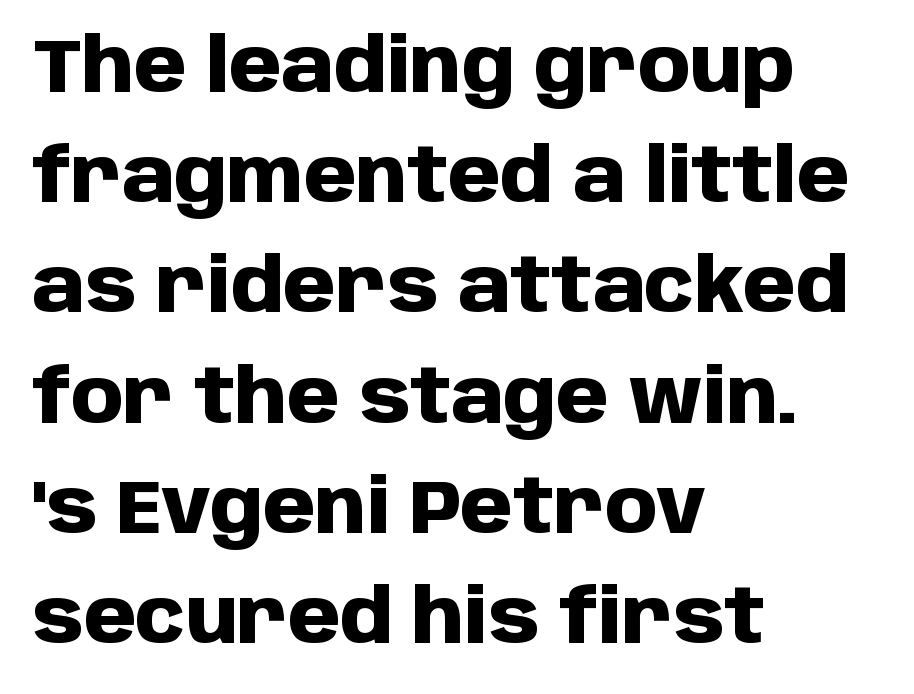
The image shows 75 px heavy sans-serif type, upright; set left-aligned, normal line spacing (1.47x), normal letter spacing, not underlined; low stroke contrast and a large x-height.
